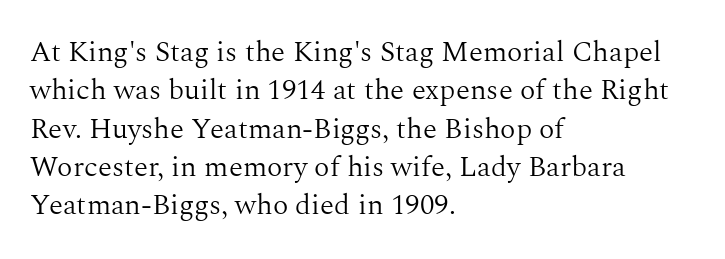
Letter spacing: default. Left-aligned paragraph, ragged on the right. Stroke thickness stays within the range of a standard reading face or lighter. The rendering shows small feet on the letterforms — a serif design. These lines are rendered in a variable-pitch font.
